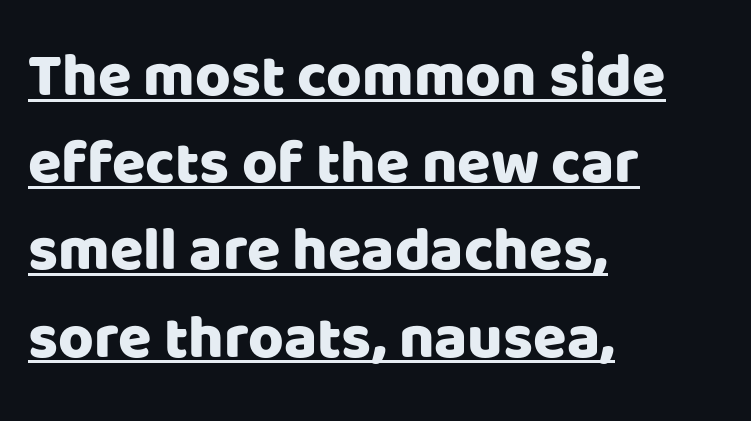
{"serif": "no", "italic": "no", "width": "normal", "stroke_contrast": "low", "x_height": "large", "monospaced": "no", "underline": "yes", "align": "left", "line_spacing": "normal", "line_spacing_ratio": 1.43, "letter_spacing": "normal", "letter_spacing_em": 0.0, "glyph_px": 61}
